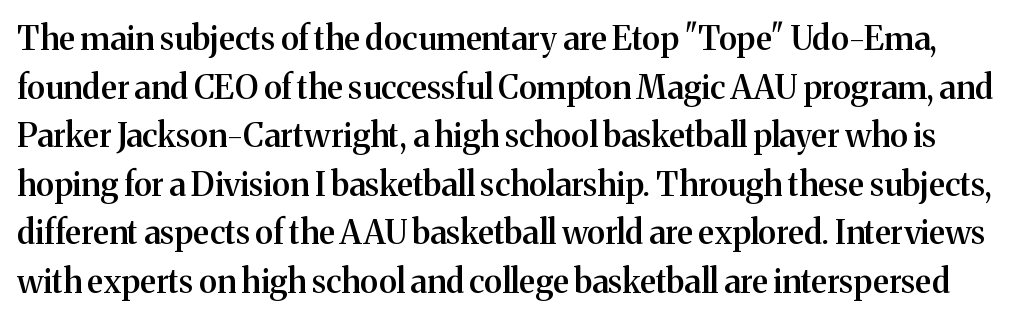
The image shows 33 px semibold serif type, upright; set normal line spacing (1.47x), normal letter spacing, not underlined; medium stroke contrast and a medium x-height.
